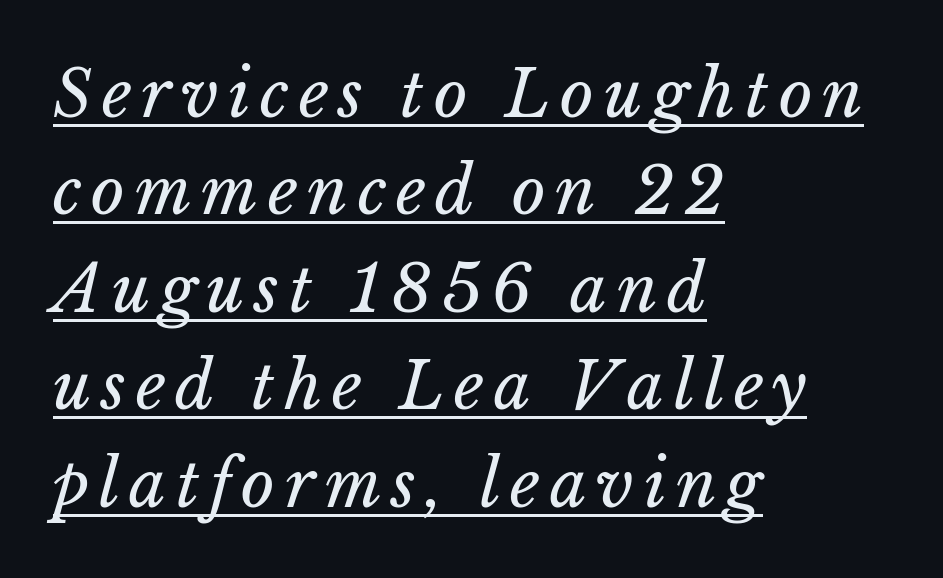
The image shows 65 px regular-weight type, italic (leaning right); set left-aligned, normal line spacing (1.5x), underlined; low stroke contrast and a medium x-height.
